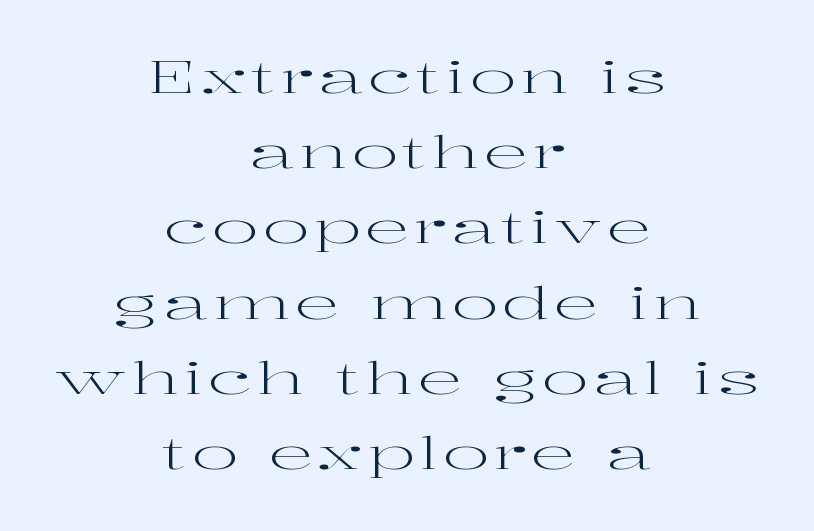
The image shows 44 px regular-weight, wide serif type, upright; set centered, line spacing 1.71x, not underlined; high stroke contrast and a medium x-height.
